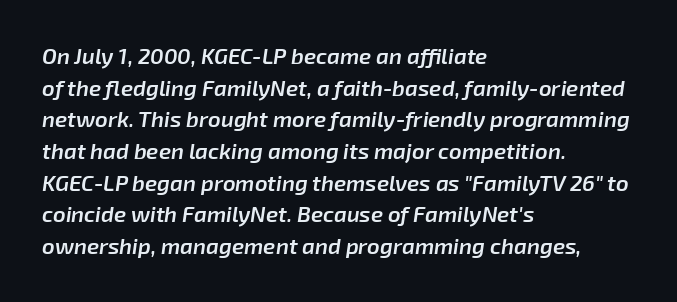
The passage is arranged the way most books set body copy — flush left. How heavy is the stroke? Medium-heavy — a semibold, shy of bold. A normal amount of white space separates one row of letters from the next. Short note: letters normally spaced. Slanted lettering throughout.
